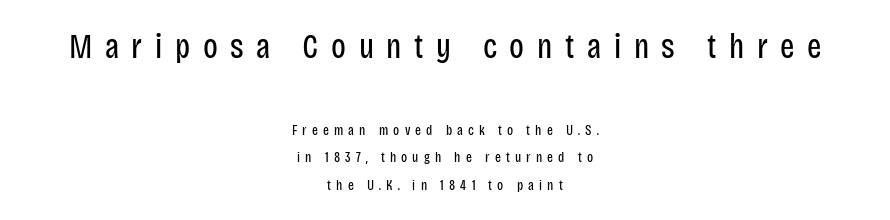
Q: Is the text bold? A: No.
Q: Is the text italic (slanted)? A: No, it is upright.
Q: Is the typeface a serif or a sans-serif typeface? A: Sans-serif.
Q: Is the text underlined? A: No.
Q: How is the paragraph aligned? A: Centered.
Q: Is the spacing between letters normal or unusually wide? A: Unusually wide.
Q: Is the spacing between lines tight, normal or loose? A: Loose.
Q: Which block of text is set in a larger size, the first (top) or the second (bottom)? A: The first (top) one.
Q: Width (condensed, normal, or wide)? A: Condensed.
Q: Stroke contrast? A: Low.
Q: x-height? A: Large.
Q: Monospaced? A: No.
